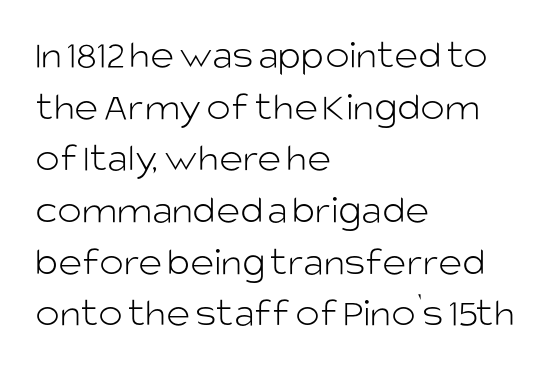
The image shows 41 px light sans-serif type, upright; set left-aligned, normal line spacing (1.26x), normal letter spacing, not underlined; low stroke contrast and a large x-height.
